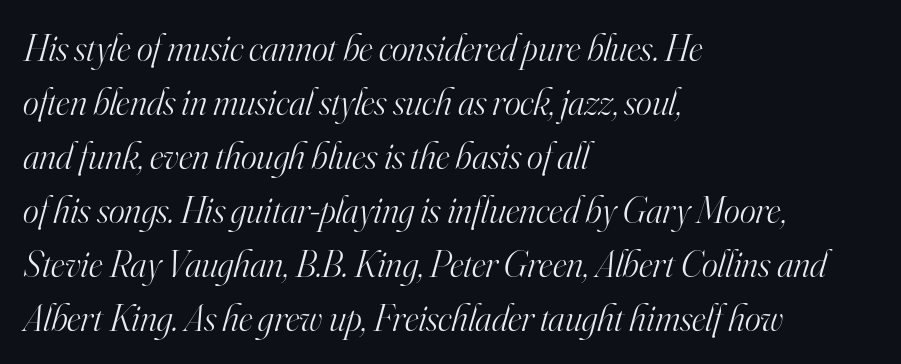
Reading down the column, the eye jumps a familiar distance to each next line. I'd call this a serif setting — the letters wear small feet. The passage is arranged the way most books set body copy — flush left. This is oblique type, the kind used for emphasis or titles. A bare baseline throughout the passage.
